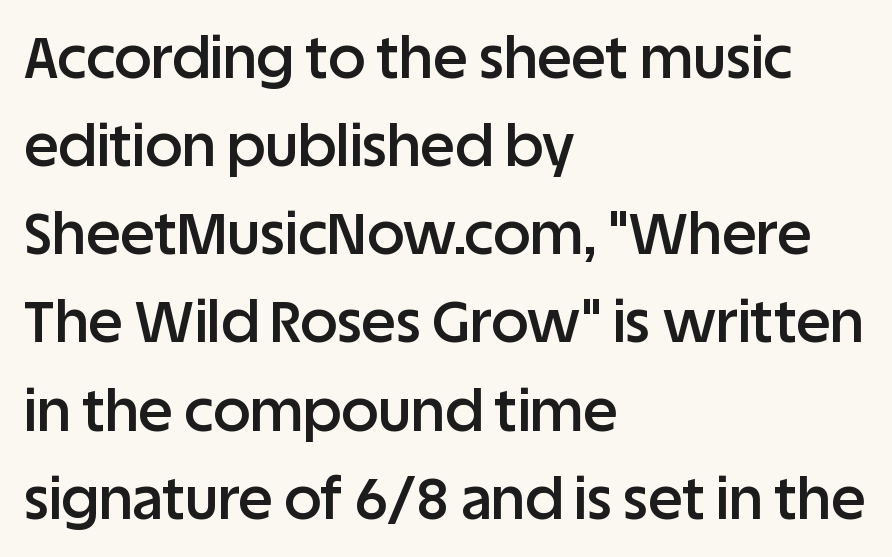
Characters remain perfectly vertical along every line. The glyphs in this specimen are sans serif. The face used here is proportionally spaced, like ordinary book or web type. Alignment: flush left. This is the in-between weight designers call semibold or demi.
